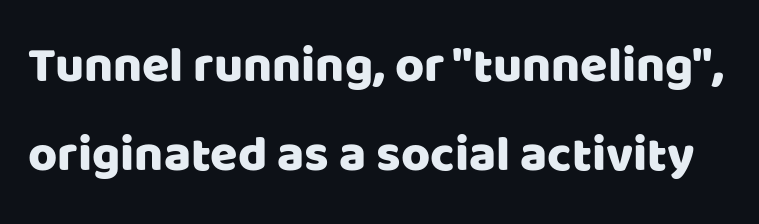
Q: Is the text italic (slanted)? A: No, it is upright.
Q: Is the typeface a serif or a sans-serif typeface? A: Sans-serif.
Q: Is the text underlined? A: No.
Q: Is the spacing between letters normal or unusually wide? A: Normal.
Q: Width (condensed, normal, or wide)? A: Normal.
Q: Stroke contrast? A: Low.
Q: x-height? A: Large.
Q: Monospaced? A: No.
